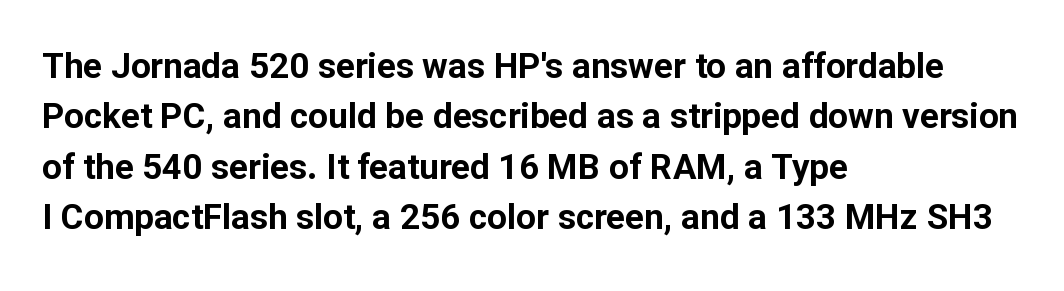
This rendering employs a face without finishing strokes, i.e., a sans-serif. How are the letters spaced? Ordinarily, with no added tracking. The lettering holds an erect, upright posture throughout. The foot of each line stays bare and open. Successive baselines arrive at the customary interval. The ragged edge is on the right, which tells us the setting is flush left.
